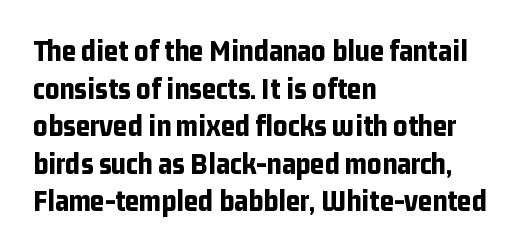
The image shows 31 px bold, condensed sans-serif type, upright; set left-aligned, line spacing 1.21x, normal letter spacing, not underlined; low stroke contrast and a medium x-height.
